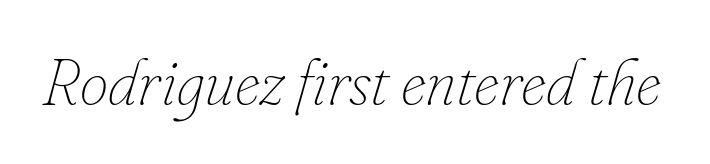
Q: Is the text bold? A: No.
Q: Is the text italic (slanted)? A: Yes, it leans right by about 16 degrees.
Q: Is the text underlined? A: No.
Q: Is the spacing between letters normal or unusually wide? A: Normal.
Q: Width (condensed, normal, or wide)? A: Normal.
Q: Stroke contrast? A: Low.
Q: x-height? A: Small.
Q: Monospaced? A: No.
